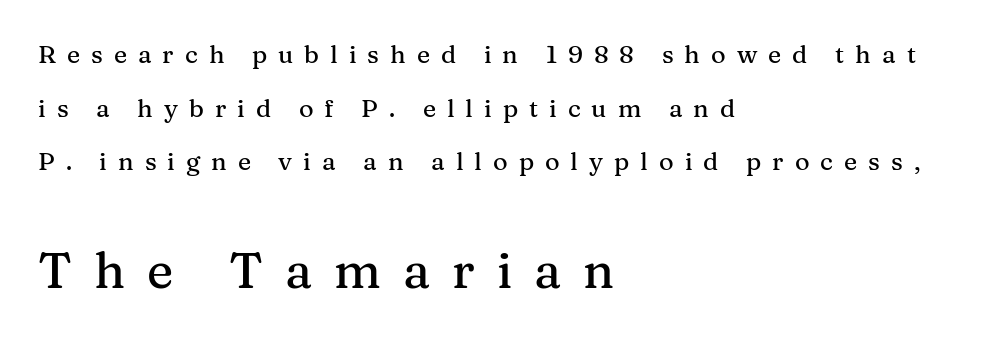
The image shows 50 px serif type, upright; set left-aligned, loose line spacing (2.15x), unusually wide letter spacing (+0.44 em), not underlined; the second (bottom) block is 2.0x larger; medium stroke contrast and a medium x-height.
